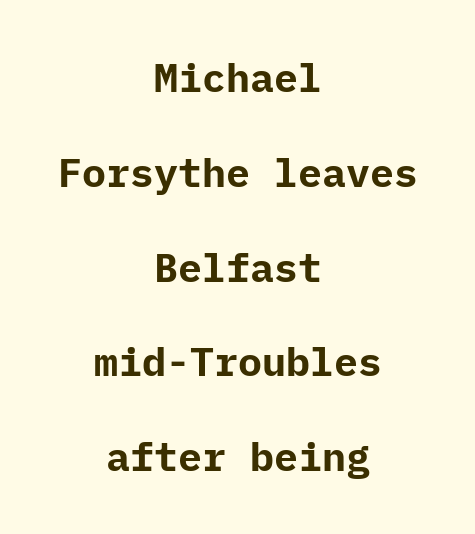
Q: Is the text bold? A: Yes.
Q: Is the text italic (slanted)? A: No, it is upright.
Q: Is the typeface a serif or a sans-serif typeface? A: Sans-serif.
Q: Is the text underlined? A: No.
Q: How is the paragraph aligned? A: Centered.
Q: Is the spacing between letters normal or unusually wide? A: Normal.
Q: Is the spacing between lines tight, normal or loose? A: Loose.
Q: Width (condensed, normal, or wide)? A: Normal.
Q: Stroke contrast? A: Low.
Q: x-height? A: Medium.
